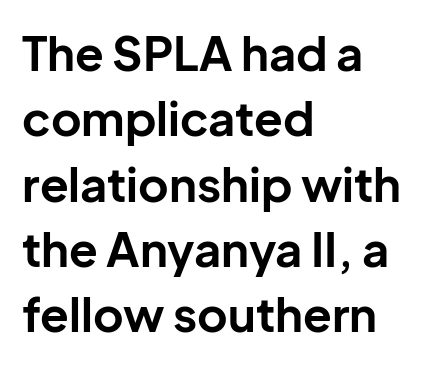
{"serif": "no", "italic": "no", "bold": "yes", "weight": "bold", "width": "normal", "stroke_contrast": "low", "x_height": "medium", "monospaced": "no", "underline": "no", "align": "left", "line_spacing": "normal", "line_spacing_ratio": 1.39, "letter_spacing": "normal", "letter_spacing_em": 0.0, "glyph_px": 47}
